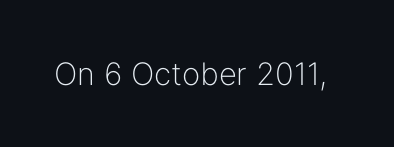
Q: Is the text bold? A: No.
Q: Is the text italic (slanted)? A: No, it is upright.
Q: Is the typeface a serif or a sans-serif typeface? A: Sans-serif.
Q: Is the text underlined? A: No.
Q: Is the spacing between letters normal or unusually wide? A: Normal.
Q: Width (condensed, normal, or wide)? A: Normal.
Q: Stroke contrast? A: Low.
Q: x-height? A: Medium.
Q: Monospaced? A: No.
